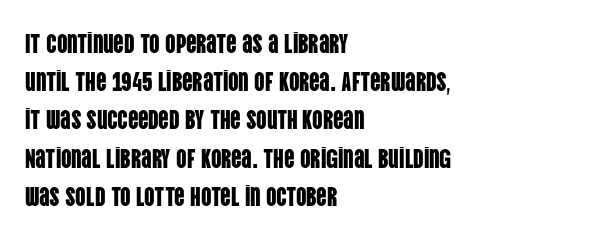
{"italic": "no", "underline": "no", "align": "left", "line_spacing": "normal", "line_spacing_ratio": 1.47, "letter_spacing": "normal", "letter_spacing_em": 0.0, "glyph_px": 26}
